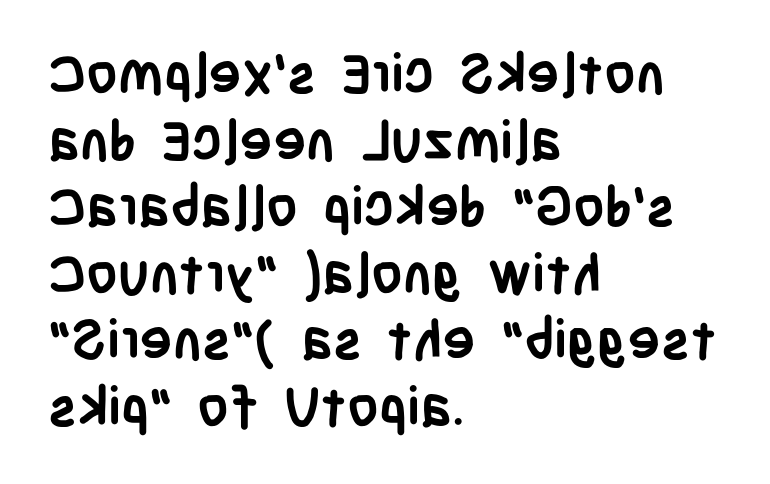
Q: Is the text bold? A: Yes.
Q: Is the text italic (slanted)? A: No, it is upright.
Q: Is the typeface a serif or a sans-serif typeface? A: Sans-serif.
Q: Is the text underlined? A: No.
Q: How is the paragraph aligned? A: Left-aligned.
Q: Is the spacing between letters normal or unusually wide? A: Normal.
Q: Width (condensed, normal, or wide)? A: Condensed.
Q: Stroke contrast? A: Low.
Q: x-height? A: Large.
Q: Monospaced? A: No.
